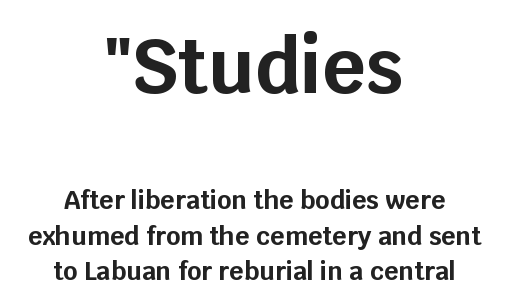
Each letter's strokes conclude bluntly, with no projecting serifs. The rag falls on both sides of this text block equally. Weight check: bold — yes, fully. Standard letterfit; no display-style spreading of the glyphs. Top chunk: large. Bottom chunk: small.
